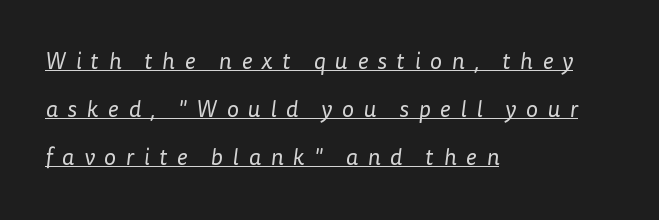
The image shows 23 px text type; set left-aligned, loose line spacing (2.08x), unusually wide letter spacing (+0.42 em), underlined.
